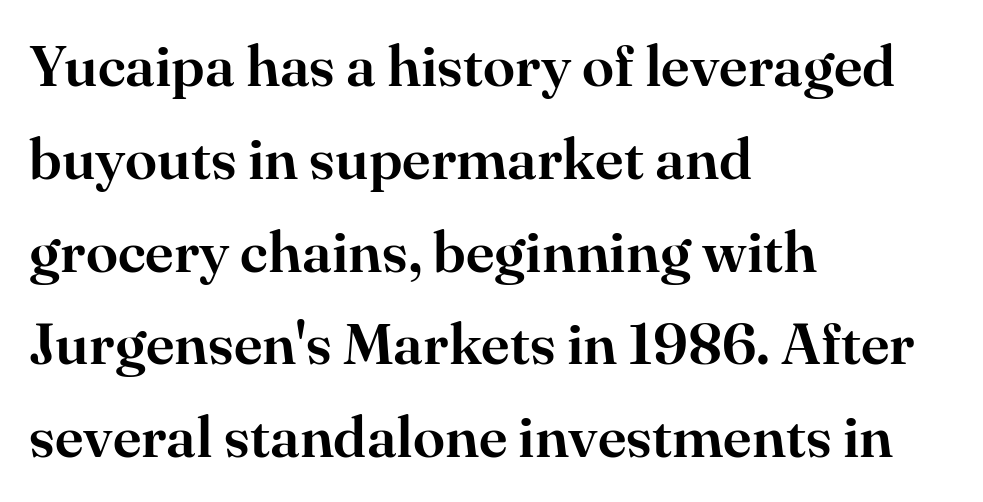
{"serif": "yes", "italic": "no", "width": "normal", "stroke_contrast": "high", "x_height": "small", "monospaced": "no", "underline": "no", "align": "left", "line_spacing": "normal", "line_spacing_ratio": 1.6, "letter_spacing": "normal", "letter_spacing_em": 0.0, "glyph_px": 58}
